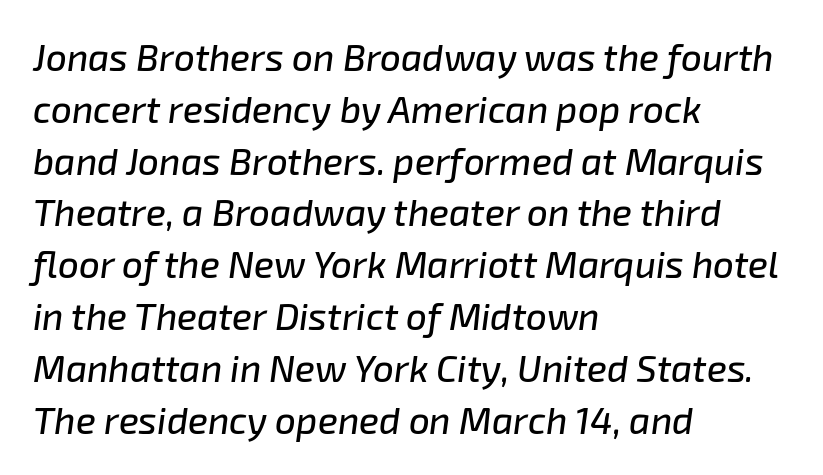
The whole block is typeset with a tilt. A typesetter would call this proportional, since set widths differ per character. No word sits above an underline. This rendering uses left alignment, leaving the right contour irregular.
